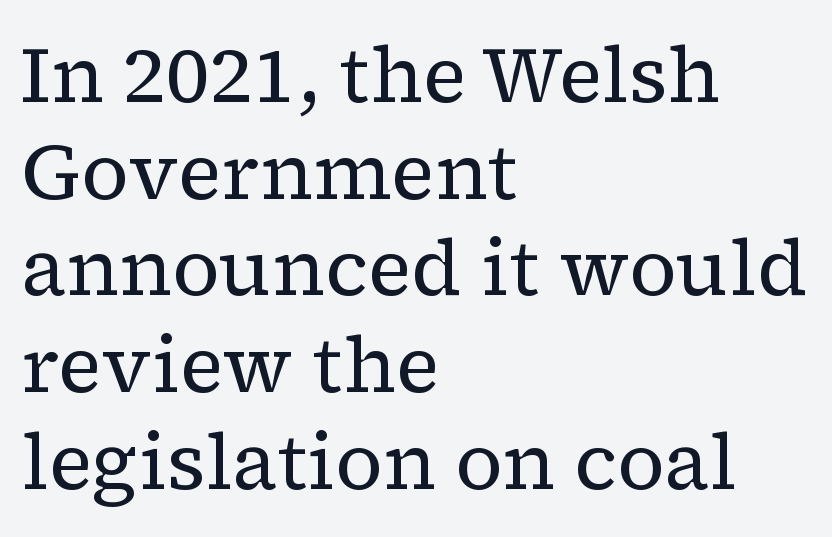
The image shows 78 px regular-weight serif type, upright; set left-aligned, line spacing 1.24x, normal letter spacing, not underlined; low stroke contrast and a medium x-height.
